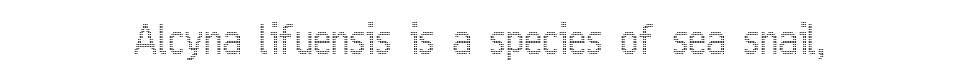
{"italic": "no", "width": "condensed", "x_height": "medium", "monospaced": "no", "underline": "no", "letter_spacing": "normal", "letter_spacing_em": 0.0, "glyph_px": 39}
